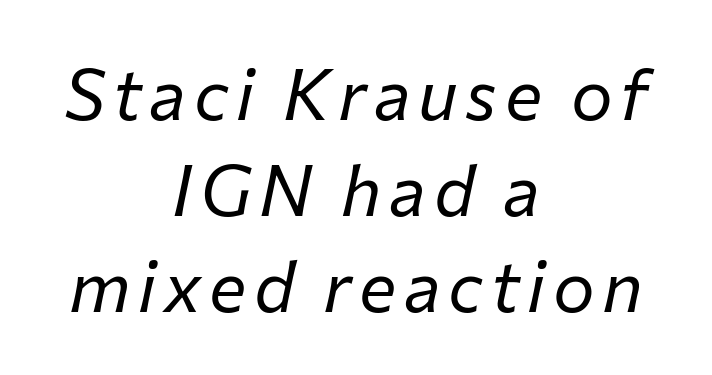
Q: Is the text bold? A: No.
Q: Is the text italic (slanted)? A: Yes, it leans right by about 12 degrees.
Q: Is the text underlined? A: No.
Q: How is the paragraph aligned? A: Centered.
Q: Is the spacing between lines tight, normal or loose? A: Normal.
Q: Width (condensed, normal, or wide)? A: Normal.
Q: Stroke contrast? A: Low.
Q: x-height? A: Medium.
Q: Monospaced? A: No.
